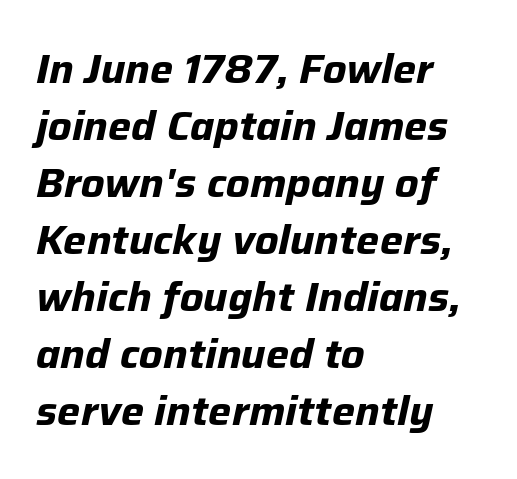
Q: Is the text bold? A: Yes.
Q: Is the text italic (slanted)? A: Yes, it leans right by about 12 degrees.
Q: Is the text underlined? A: No.
Q: How is the paragraph aligned? A: Left-aligned.
Q: Is the spacing between letters normal or unusually wide? A: Normal.
Q: Is the spacing between lines tight, normal or loose? A: Normal.
Q: Width (condensed, normal, or wide)? A: Normal.
Q: Stroke contrast? A: Low.
Q: x-height? A: Medium.
Q: Monospaced? A: No.
